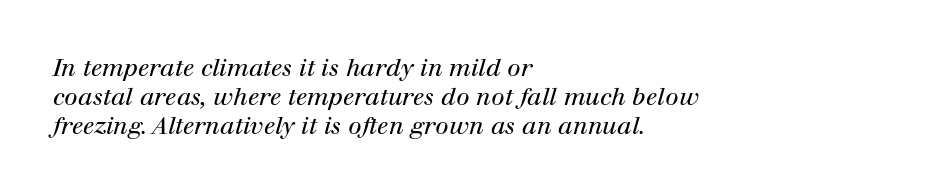
{"italic": "yes", "lean": "right", "slant_degrees": 12, "bold": "no", "underline": "no", "align": "left", "line_spacing_ratio": 1.21, "letter_spacing": "normal", "letter_spacing_em": 0.0, "glyph_px": 24}
